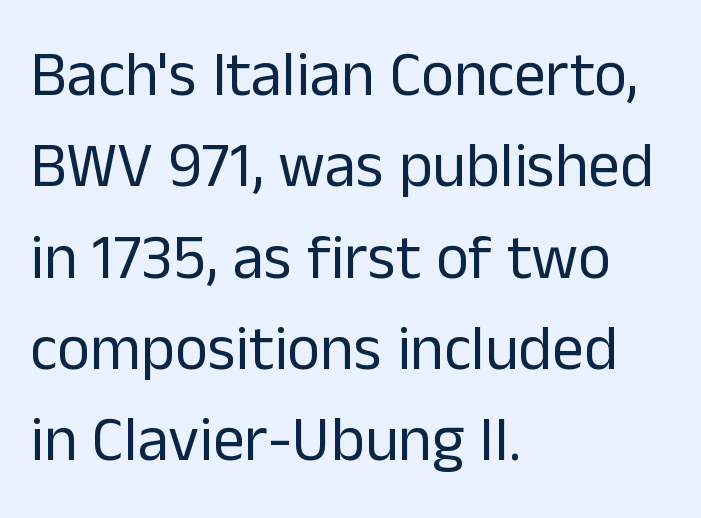
{"serif": "no", "italic": "no", "bold": "no", "weight": "regular", "width": "normal", "stroke_contrast": "low", "x_height": "medium", "monospaced": "no", "underline": "no", "align": "left", "line_spacing": "normal", "line_spacing_ratio": 1.45, "letter_spacing": "normal", "letter_spacing_em": 0.0, "glyph_px": 63}
